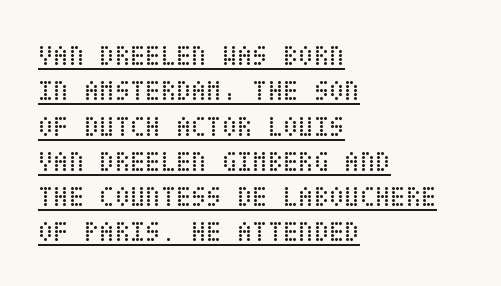
Q: Is the text bold? A: No.
Q: Is the text italic (slanted)? A: No, it is upright.
Q: Is the text underlined? A: Yes.
Q: How is the paragraph aligned? A: Left-aligned.
Q: Is the spacing between letters normal or unusually wide? A: Normal.
Q: Is the spacing between lines tight, normal or loose? A: Normal.
Q: Width (condensed, normal, or wide)? A: Condensed.
Q: Stroke contrast? A: Low.
Q: x-height? A: Large.
